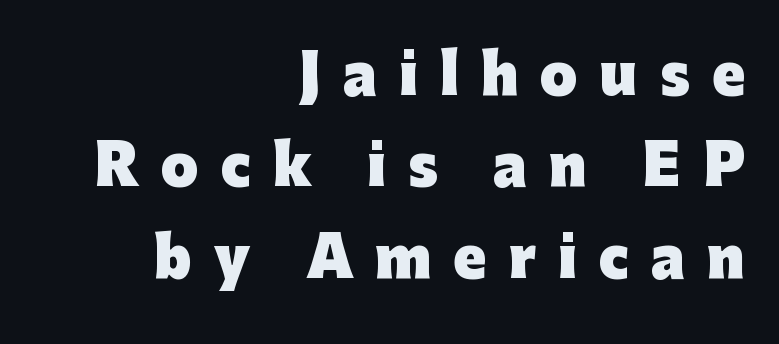
In terms of letterspacing, this is a distinctly airy, spread setting. Evenly set lines give the paragraph a standard silhouette. When letters stand straight like this, we call the style roman or upright. Every letter is thick-stroked: bold, no question.
